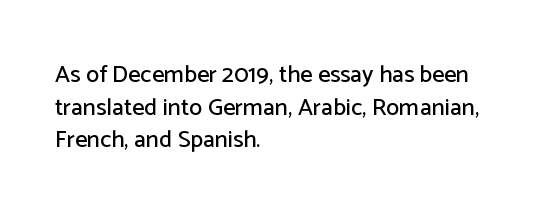
{"italic": "no", "underline": "no", "align": "left", "line_spacing": "normal", "line_spacing_ratio": 1.36, "letter_spacing": "normal", "letter_spacing_em": 0.0, "glyph_px": 24}
